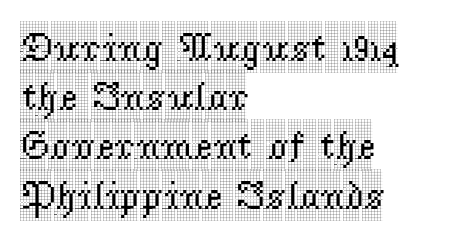
{"serif": "yes", "italic": "no", "width": "condensed", "x_height": "large", "monospaced": "no", "underline": "no", "align": "left", "line_spacing_ratio": 1.23, "letter_spacing": "normal", "letter_spacing_em": 0.0, "glyph_px": 40}
